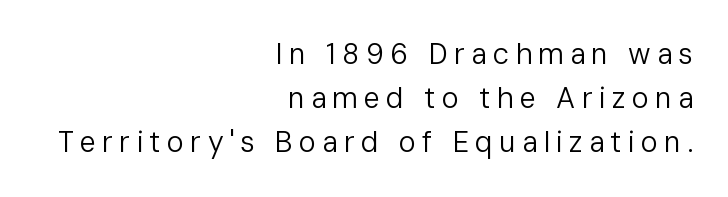
Q: Is the text bold? A: No.
Q: Is the text italic (slanted)? A: No, it is upright.
Q: Is the typeface a serif or a sans-serif typeface? A: Sans-serif.
Q: Is the text underlined? A: No.
Q: How is the paragraph aligned? A: Right-aligned.
Q: Is the spacing between letters normal or unusually wide? A: Unusually wide.
Q: Is the spacing between lines tight, normal or loose? A: Normal.
Q: Width (condensed, normal, or wide)? A: Normal.
Q: Stroke contrast? A: Low.
Q: x-height? A: Medium.
Q: Monospaced? A: No.
